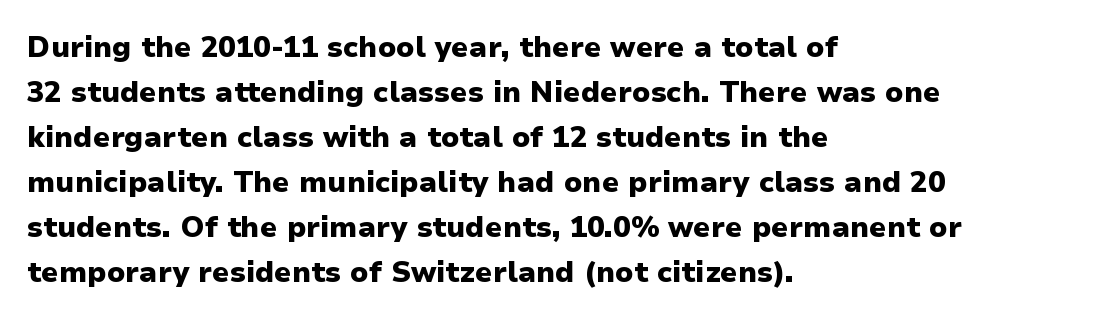
The image shows 29 px heavy sans-serif type, upright; set left-aligned, normal line spacing (1.55x), normal letter spacing, not underlined; low stroke contrast and a medium x-height.
